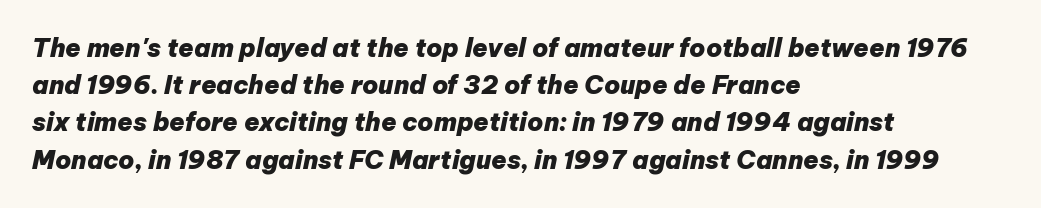
Beneath every word, the page is bare. Each word holds together tightly as a unit, with standard inter-letter gaps. The lettering tilts uniformly, giving the passage an italic look. Each line starts at the same left margin while the right side varies.
